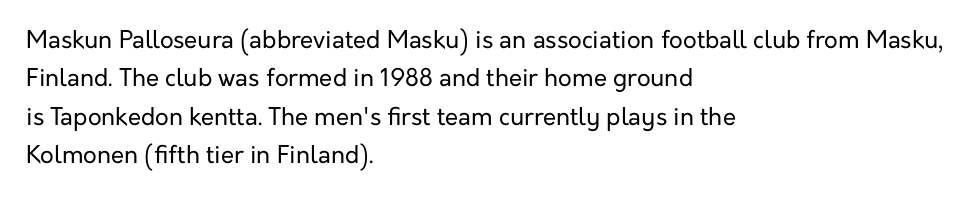
Q: Is the text bold? A: No.
Q: Is the text italic (slanted)? A: No, it is upright.
Q: Is the text underlined? A: No.
Q: How is the paragraph aligned? A: Left-aligned.
Q: Is the spacing between letters normal or unusually wide? A: Normal.
Q: Is the spacing between lines tight, normal or loose? A: Normal.
